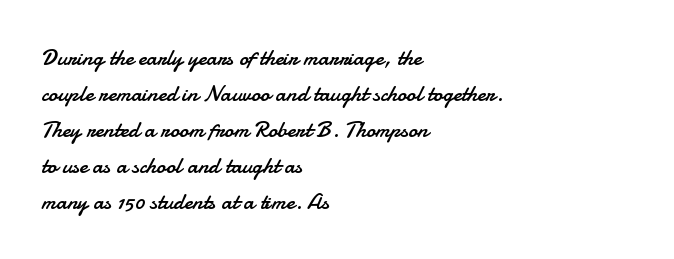
{"bold": "no", "underline": "no", "align": "left", "line_spacing": "normal", "line_spacing_ratio": 1.56, "letter_spacing": "normal", "letter_spacing_em": 0.0, "glyph_px": 23}
